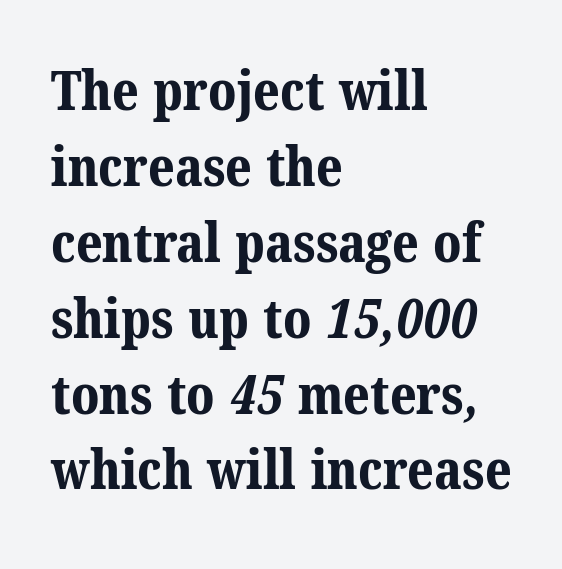
Students, this is bold: see how much ink each stroke carries. Honestly, the row spacing looks completely unremarkable. The rag falls on the right side of this text block. Does extra space separate the letters? No, they use regular spacing. Is this a sans? No — the strokes have serifs.
